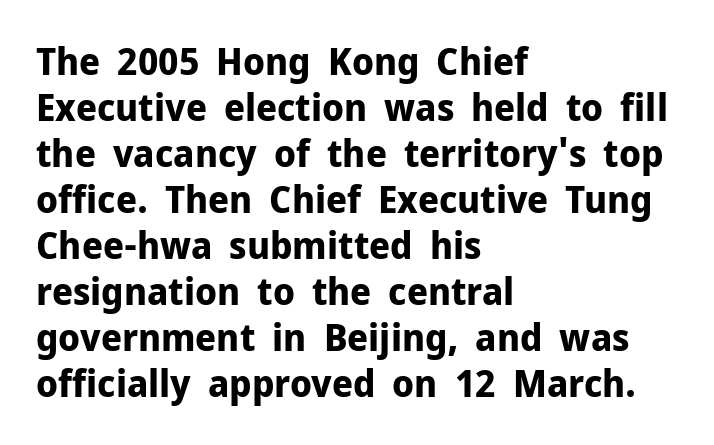
The image shows 38 px bold sans-serif type, upright; set left-aligned, line spacing 1.21x, normal letter spacing, not underlined; low stroke contrast and a medium x-height.
